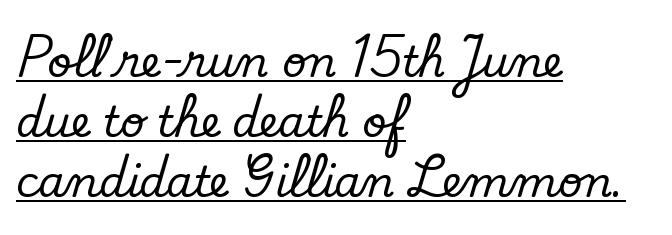
Q: Is the text italic (slanted)? A: Yes.
Q: Is the typeface a serif or a sans-serif typeface? A: Serif.
Q: Is the text underlined? A: Yes.
Q: How is the paragraph aligned? A: Left-aligned.
Q: Is the spacing between letters normal or unusually wide? A: Normal.
Q: Is the spacing between lines tight, normal or loose? A: Normal.
Q: Width (condensed, normal, or wide)? A: Normal.
Q: Stroke contrast? A: Low.
Q: x-height? A: Small.
Q: Monospaced? A: No.
